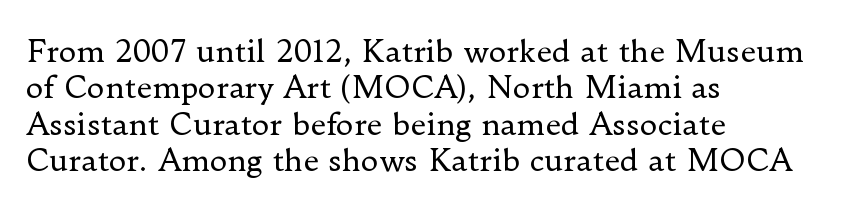
{"serif": "yes", "italic": "no", "bold": "no", "weight": "regular", "width": "normal", "stroke_contrast": "low", "x_height": "small", "monospaced": "no", "underline": "no", "align": "left", "line_spacing_ratio": 1.21, "letter_spacing": "normal", "letter_spacing_em": 0.0, "glyph_px": 30}
